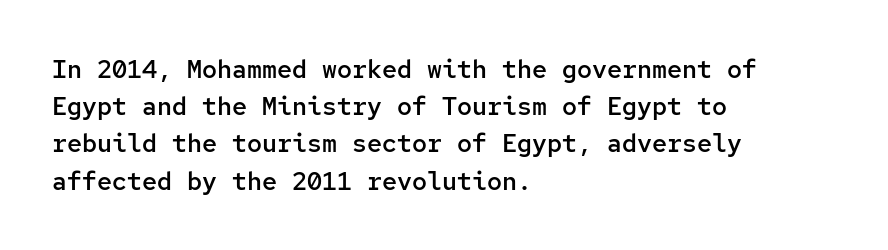
Q: Is the text bold? A: Semi-bold.
Q: Is the text italic (slanted)? A: No, it is upright.
Q: Is the text underlined? A: No.
Q: How is the paragraph aligned? A: Left-aligned.
Q: Is the spacing between letters normal or unusually wide? A: Normal.
Q: Is the spacing between lines tight, normal or loose? A: Normal.
